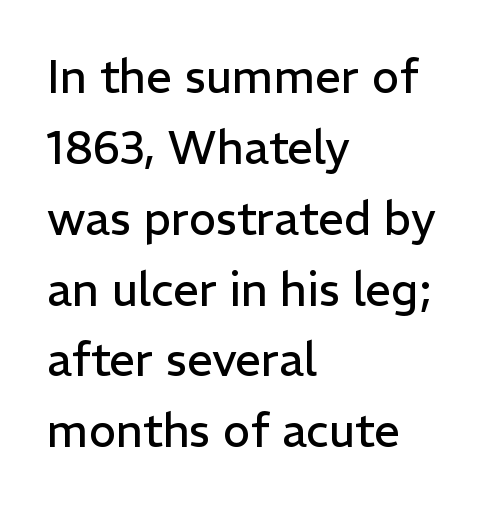
The image shows 46 px regular-weight sans-serif type, upright; set left-aligned, normal line spacing (1.54x), normal letter spacing, not underlined; low stroke contrast and a medium x-height.
